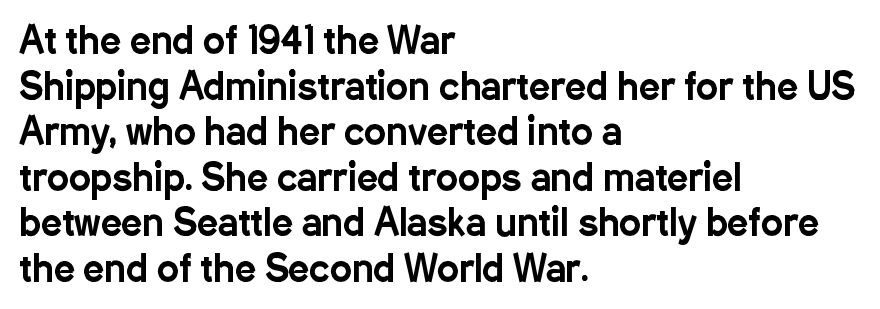
The image shows 37 px condensed sans-serif type, upright; set left-aligned, line spacing 1.23x, normal letter spacing, not underlined; low stroke contrast and a medium x-height.
